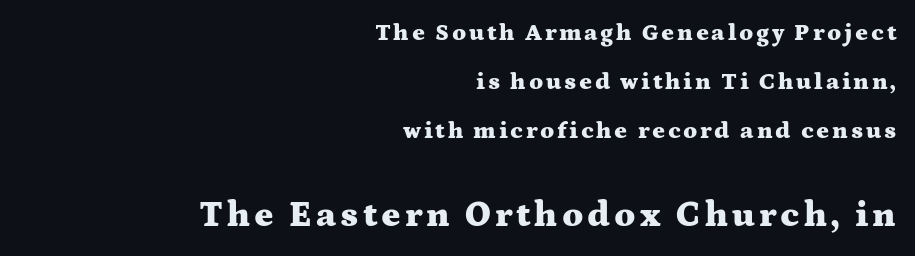
The block sitting lower on the canvas is the one with enlarged characters. Unlike a clean sans, this face finishes its strokes with serifs. Thick stems and heavy bowls — unmistakably bold. Looks like regular typesetting: each glyph gets only the width it needs. Characters remain perfectly vertical along every line. Regarding leading, the lines here are spaced well apart.
